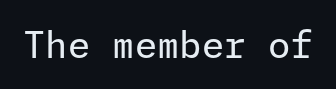
{"serif": "no", "italic": "no", "bold": "no", "weight": "regular", "width": "normal", "stroke_contrast": "low", "x_height": "medium", "underline": "no", "letter_spacing": "normal", "letter_spacing_em": 0.0, "glyph_px": 36}
